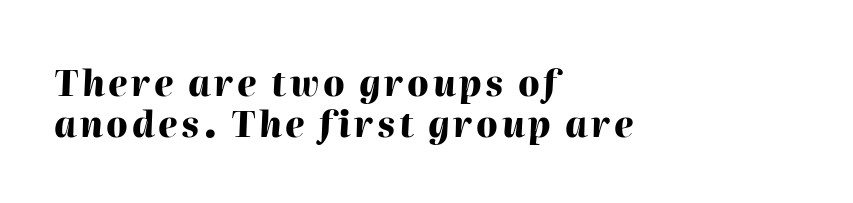
A typesetter would call this proportional, since set widths differ per character. Each row of text sits above clean, open space. Weight check: bold — yes, fully. Italic: yes, the glyphs are oblique. The paragraph has a hard left edge and a soft right edge.
